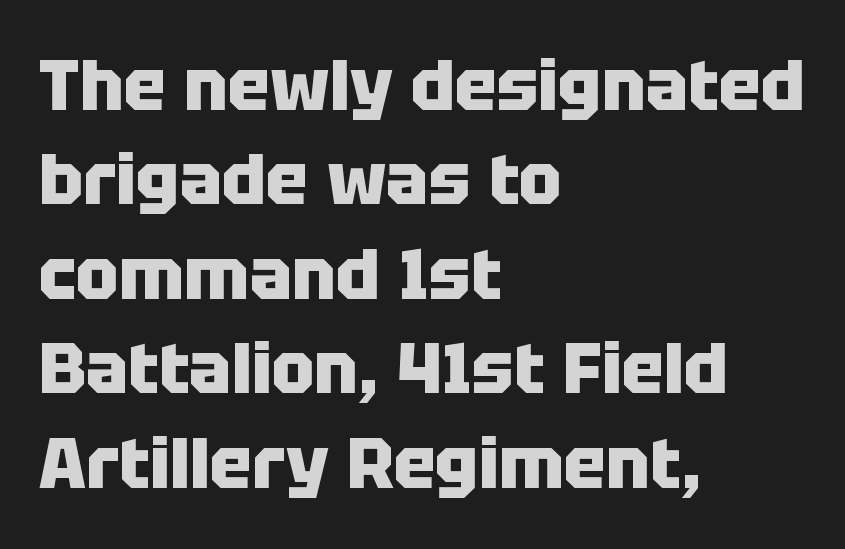
The image shows 71 px heavy sans-serif type, upright; set left-aligned, normal line spacing (1.33x), normal letter spacing, not underlined; low stroke contrast and a large x-height.
